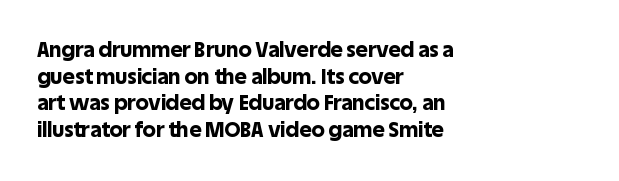
{"italic": "no", "bold": "yes", "underline": "no", "align": "left", "line_spacing": "normal", "line_spacing_ratio": 1.27, "letter_spacing": "normal", "letter_spacing_em": 0.0, "glyph_px": 21}
